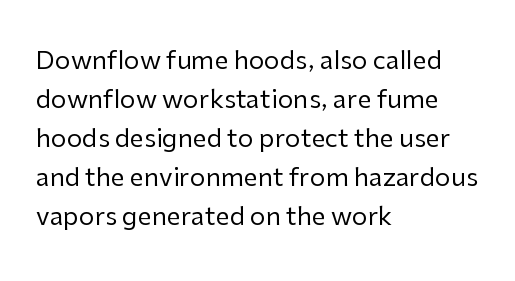
The image shows 25 px text type, upright; set left-aligned, normal line spacing (1.56x), normal letter spacing, not underlined.
